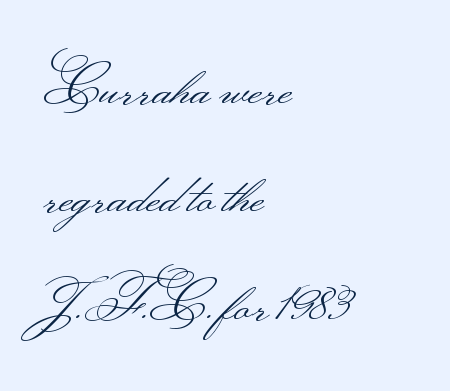
The strokes are not fattened; the text isn't bold. Note the varied advance widths — an 'i' is clearly narrower than an 'm'. The passage is arranged the way most books set body copy — flush left. The passage shown has conventional tracking throughout. This rendering features lettering with no underline.
